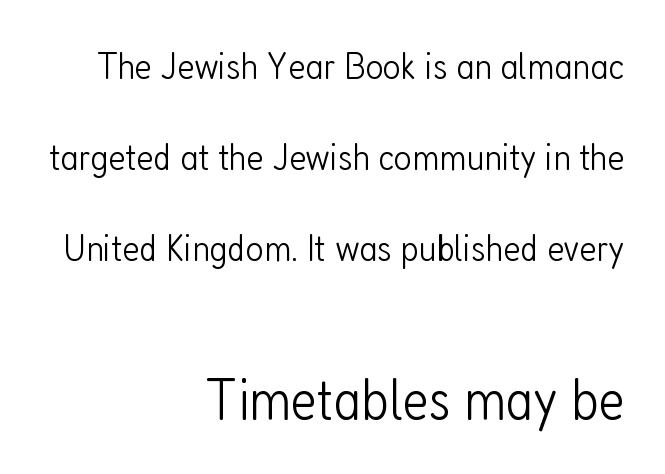
Q: Is the text bold? A: No.
Q: Is the text italic (slanted)? A: No, it is upright.
Q: Is the typeface a serif or a sans-serif typeface? A: Sans-serif.
Q: Is the text underlined? A: No.
Q: How is the paragraph aligned? A: Right-aligned.
Q: Is the spacing between letters normal or unusually wide? A: Normal.
Q: Is the spacing between lines tight, normal or loose? A: Loose.
Q: Which block of text is set in a larger size, the first (top) or the second (bottom)? A: The second (bottom) one.
Q: Width (condensed, normal, or wide)? A: Condensed.
Q: Stroke contrast? A: Low.
Q: x-height? A: Medium.
Q: Monospaced? A: No.
